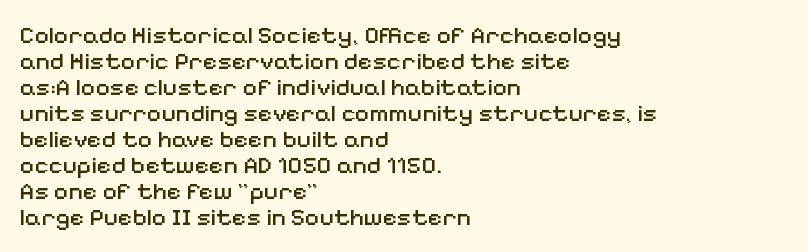
The image shows 25 px text type, upright; set left-aligned, tight line spacing (1.04x), normal letter spacing, not underlined.
